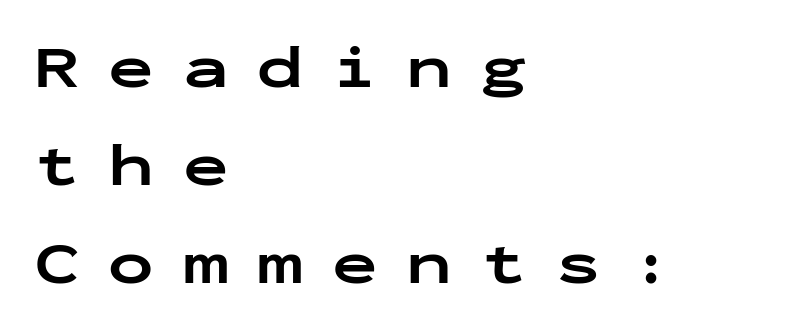
Compared with typical body copy, the letter spacing here is much looser. Posture: upright roman. The paragraph shown leans on its left margin. Stroke terminals: plain, sans-serif.
